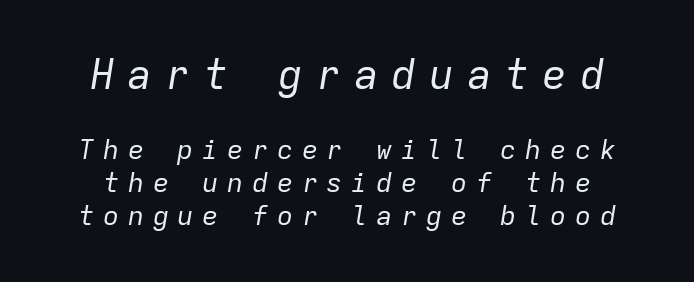
The designer gave the opening block more size than the closing block. Unmarked baselines from the first word to the last. Fixed-width glyphs throughout — classic coding-font behaviour. The axis of the letterforms is tilted away from vertical.
